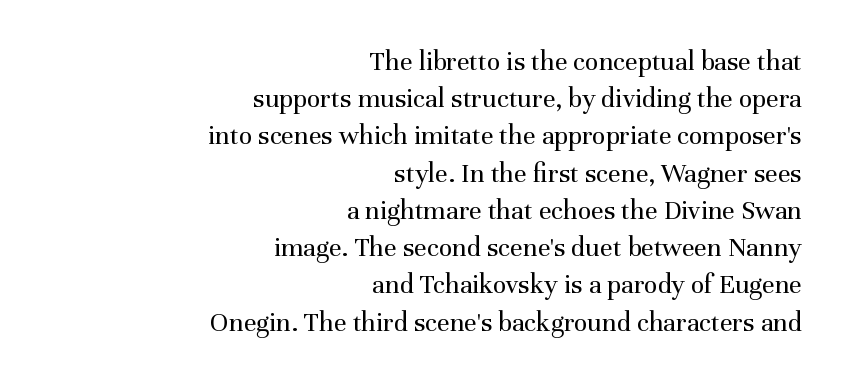
The image shows 28 px regular-weight serif type, upright; set right-aligned, normal line spacing (1.33x), normal letter spacing, not underlined; medium stroke contrast and a medium x-height.
